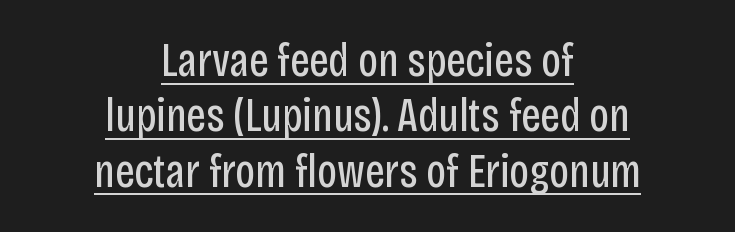
{"serif": "no", "italic": "no", "bold": "no", "weight": "regular", "width": "condensed", "stroke_contrast": "low", "x_height": "large", "monospaced": "no", "underline": "yes", "align": "center", "line_spacing_ratio": 1.18, "letter_spacing": "normal", "letter_spacing_em": 0.0, "glyph_px": 47}
